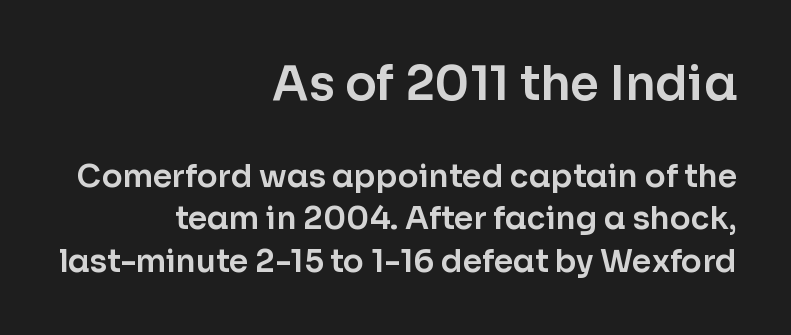
Students, note that the glyphs here touch the page at normal intervals. Whoever set this made the first block the dominant, larger element. This rendering employs a face without finishing strokes, i.e., a sans-serif. Looks like regular typesetting: each glyph gets only the width it needs.
